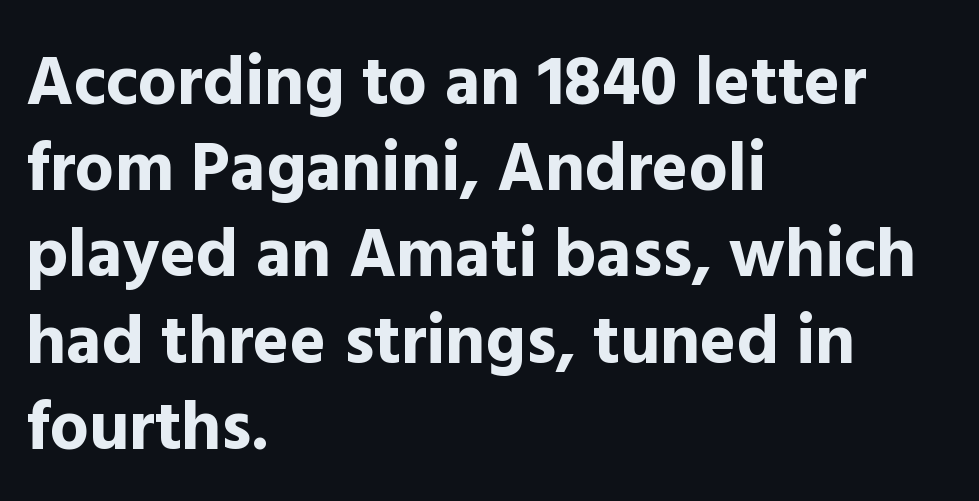
Q: Is the text bold? A: Yes.
Q: Is the text italic (slanted)? A: No, it is upright.
Q: Is the typeface a serif or a sans-serif typeface? A: Sans-serif.
Q: Is the text underlined? A: No.
Q: How is the paragraph aligned? A: Left-aligned.
Q: Is the spacing between letters normal or unusually wide? A: Normal.
Q: Is the spacing between lines tight, normal or loose? A: Normal.
Q: Width (condensed, normal, or wide)? A: Normal.
Q: x-height? A: Medium.
Q: Monospaced? A: No.
